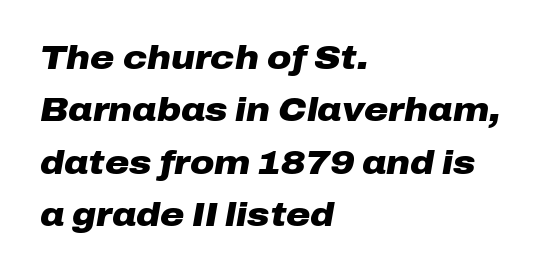
Q: Is the text bold? A: Yes.
Q: Is the text italic (slanted)? A: Yes, it leans right by about 10 degrees.
Q: Is the text underlined? A: No.
Q: How is the paragraph aligned? A: Left-aligned.
Q: Is the spacing between letters normal or unusually wide? A: Normal.
Q: Is the spacing between lines tight, normal or loose? A: Normal.
Q: Width (condensed, normal, or wide)? A: Wide.
Q: Stroke contrast? A: Low.
Q: x-height? A: Medium.
Q: Monospaced? A: No.
